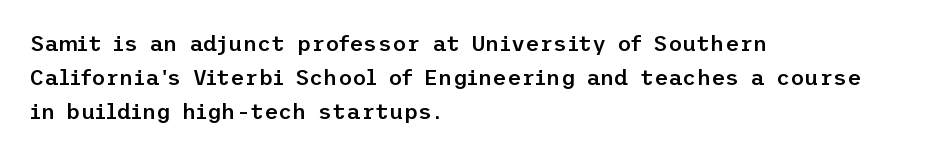
{"italic": "no", "bold": "semi", "underline": "no", "align": "left", "line_spacing": "normal", "line_spacing_ratio": 1.54, "letter_spacing": "normal", "letter_spacing_em": 0.0, "glyph_px": 22}
